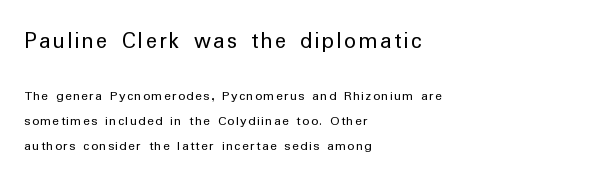
The image shows 24 px text type, upright; set left-aligned, line spacing 1.79x, not underlined; the first (top) block is 1.71x larger.
